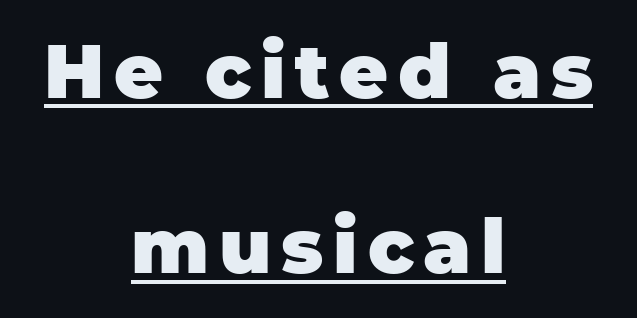
Check the space under the baseline: a stroke is drawn there. This sample trades compactness for vertical openness between lines. The rendering positions every line midway between the sides. The lettering holds an erect, upright posture throughout. Heavy-handed strokes throughout: this text is bold. The face used here is proportionally spaced, like ordinary book or web type.
